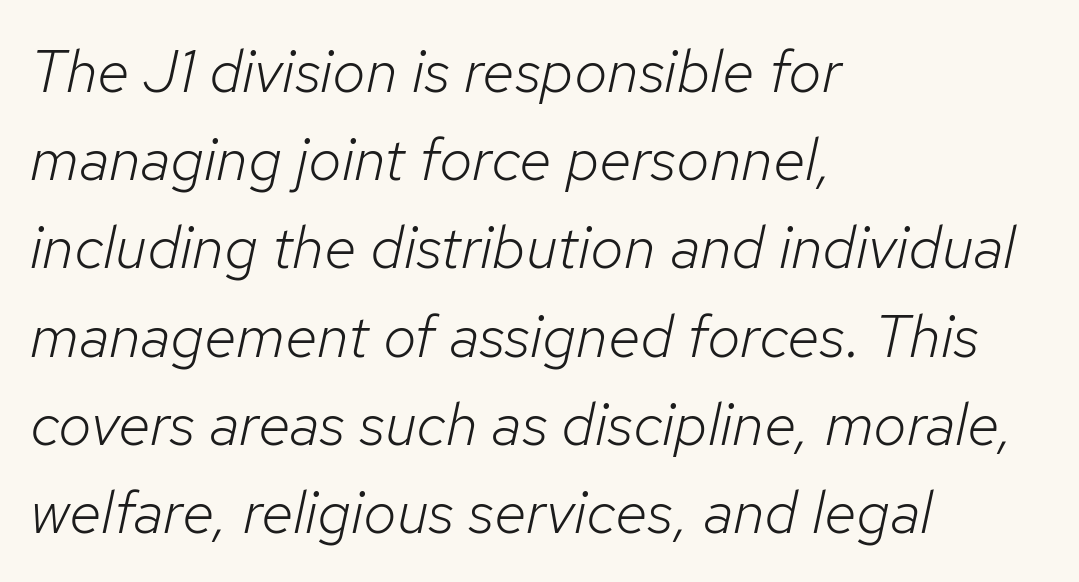
Looking at the ascenders, they clearly lean. Notice how descenders clear the ascenders below comfortably — that's standard leading. Each word holds together tightly as a unit, with standard inter-letter gaps. Typeset ragged right — the left edge is the straight one. Letters rest on an invisible, unmarked baseline. The passage shown is not bold in any degree.
